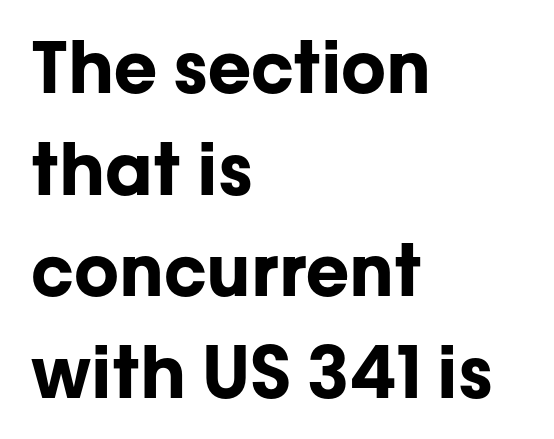
Q: Is the text bold? A: Yes.
Q: Is the text italic (slanted)? A: No, it is upright.
Q: Is the typeface a serif or a sans-serif typeface? A: Sans-serif.
Q: Is the text underlined? A: No.
Q: How is the paragraph aligned? A: Left-aligned.
Q: Is the spacing between letters normal or unusually wide? A: Normal.
Q: Is the spacing between lines tight, normal or loose? A: Normal.
Q: Width (condensed, normal, or wide)? A: Normal.
Q: Stroke contrast? A: Low.
Q: x-height? A: Medium.
Q: Monospaced? A: No.
